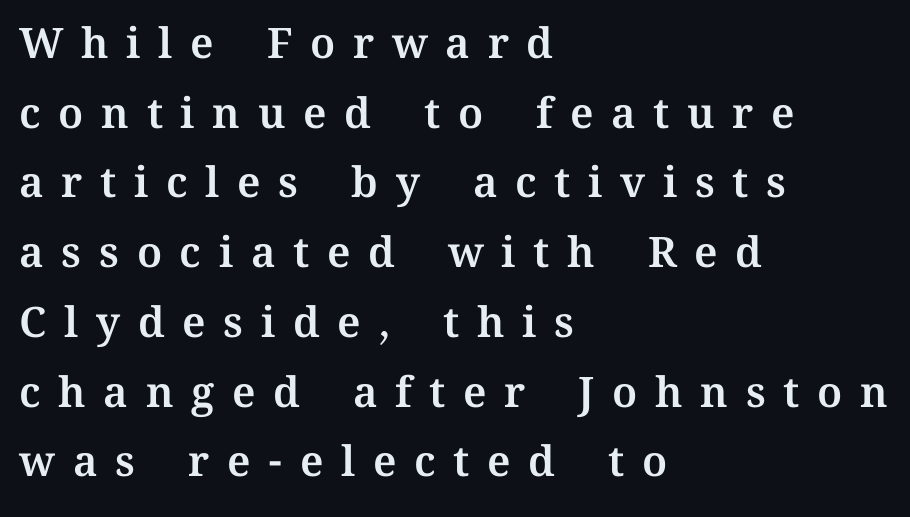
Q: Is the text italic (slanted)? A: No, it is upright.
Q: Is the text underlined? A: No.
Q: How is the paragraph aligned? A: Left-aligned.
Q: Is the spacing between letters normal or unusually wide? A: Unusually wide.
Q: Is the spacing between lines tight, normal or loose? A: Normal.
Q: Width (condensed, normal, or wide)? A: Normal.
Q: Stroke contrast? A: Medium.
Q: x-height? A: Medium.
Q: Monospaced? A: No.
